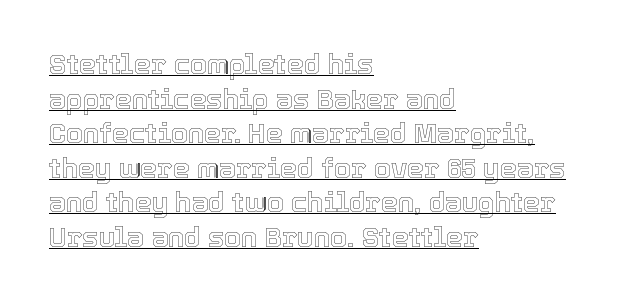
Every stem runs plumb, perpendicular to the baseline. What decoration does the sample have? An underline. Notice how descenders clear the ascenders below comfortably — that's standard leading. These lines stack with their left ends in a neat column. Honestly, the letter spacing is just normal — you wouldn't notice it.
